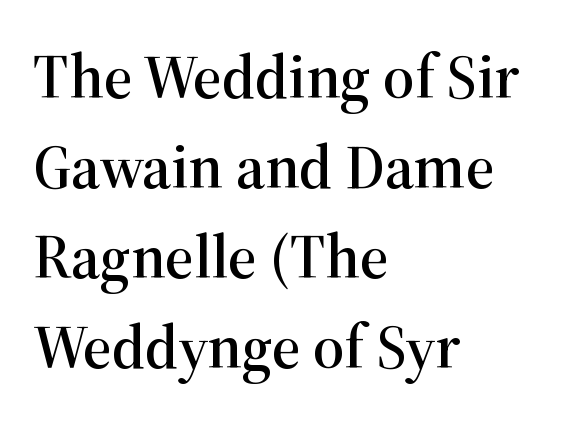
Q: Is the text italic (slanted)? A: No, it is upright.
Q: Is the typeface a serif or a sans-serif typeface? A: Serif.
Q: Is the text underlined? A: No.
Q: How is the paragraph aligned? A: Left-aligned.
Q: Is the spacing between letters normal or unusually wide? A: Normal.
Q: Is the spacing between lines tight, normal or loose? A: Normal.
Q: Width (condensed, normal, or wide)? A: Normal.
Q: Stroke contrast? A: High.
Q: x-height? A: Medium.
Q: Monospaced? A: No.
